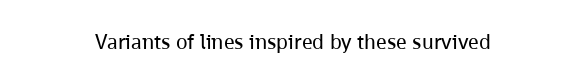
The image shows 21 px text type, upright; set centered, normal letter spacing, not underlined.
